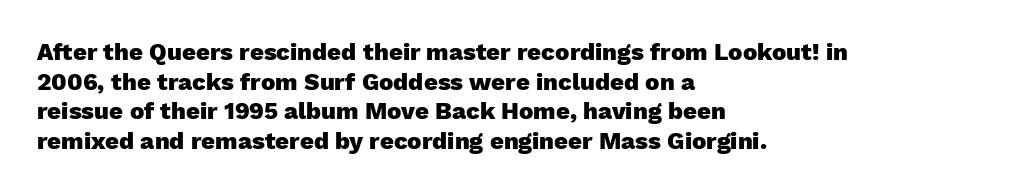
{"italic": "no", "bold": "yes", "underline": "no", "align": "left", "line_spacing_ratio": 1.23, "letter_spacing": "normal", "letter_spacing_em": 0.0, "glyph_px": 24}
